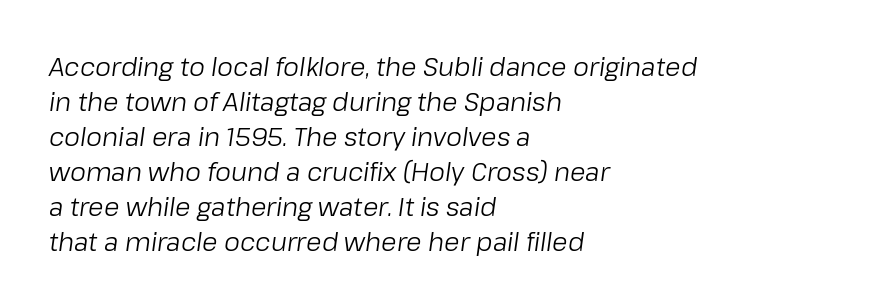
Q: Is the text bold? A: No.
Q: Is the text italic (slanted)? A: Yes, it leans right by about 8 degrees.
Q: Is the text underlined? A: No.
Q: How is the paragraph aligned? A: Left-aligned.
Q: Is the spacing between letters normal or unusually wide? A: Normal.
Q: Is the spacing between lines tight, normal or loose? A: Normal.
